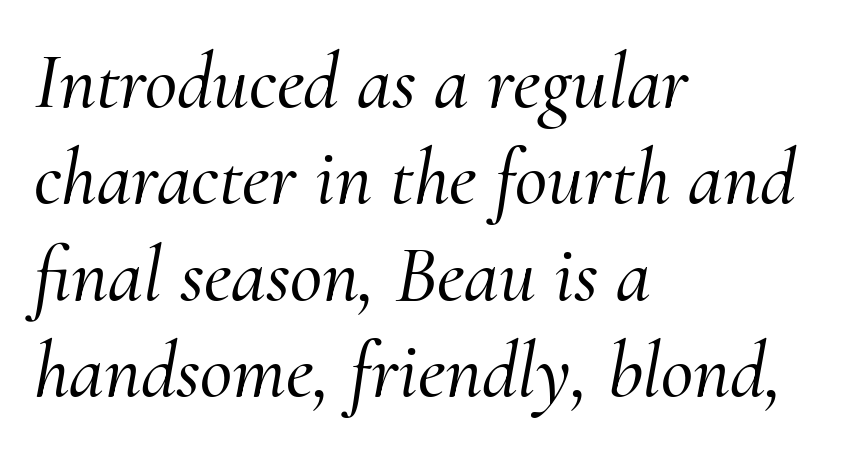
The image shows 79 px serif type, italic (leaning right); set left-aligned, line spacing 1.22x, normal letter spacing, not underlined; medium stroke contrast and a small x-height.
